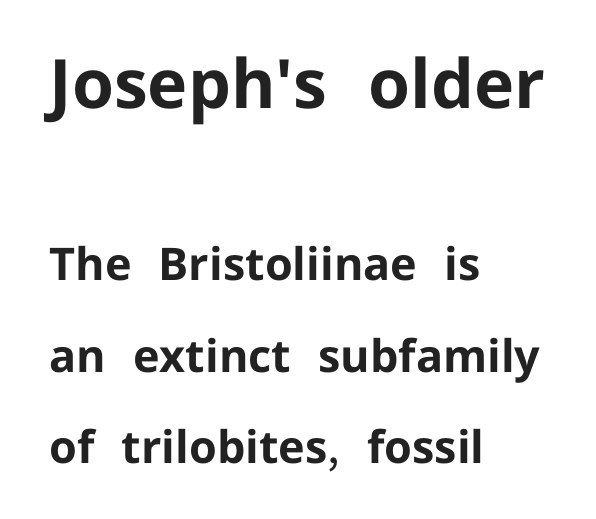
Q: Is the text bold? A: Yes.
Q: Is the text italic (slanted)? A: No, it is upright.
Q: Is the typeface a serif or a sans-serif typeface? A: Sans-serif.
Q: Is the text underlined? A: No.
Q: How is the paragraph aligned? A: Left-aligned.
Q: Is the spacing between letters normal or unusually wide? A: Normal.
Q: Is the spacing between lines tight, normal or loose? A: Loose.
Q: Which block of text is set in a larger size, the first (top) or the second (bottom)? A: The first (top) one.
Q: Width (condensed, normal, or wide)? A: Normal.
Q: Stroke contrast? A: Low.
Q: x-height? A: Medium.
Q: Monospaced? A: No.
